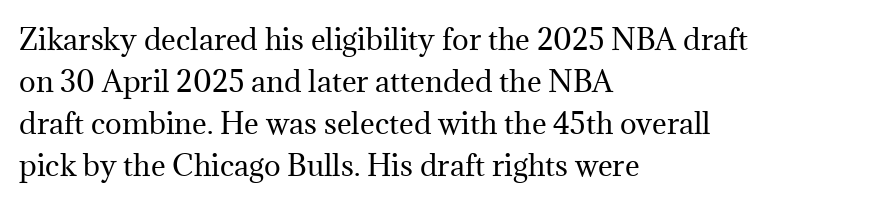
The image shows 28 px regular-weight serif type, upright; set left-aligned, normal line spacing (1.5x), normal letter spacing, not underlined; medium stroke contrast and a medium x-height.
